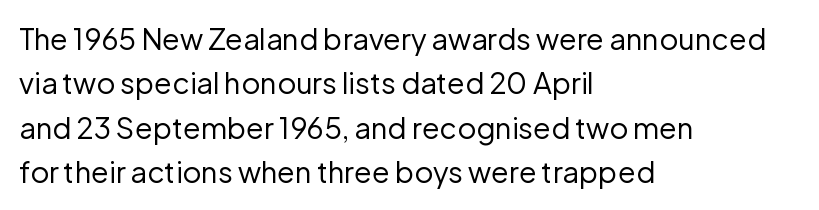
Q: Is the text bold? A: No.
Q: Is the text italic (slanted)? A: No, it is upright.
Q: Is the typeface a serif or a sans-serif typeface? A: Sans-serif.
Q: Is the text underlined? A: No.
Q: How is the paragraph aligned? A: Left-aligned.
Q: Is the spacing between letters normal or unusually wide? A: Normal.
Q: Is the spacing between lines tight, normal or loose? A: Normal.
Q: Width (condensed, normal, or wide)? A: Normal.
Q: Stroke contrast? A: Low.
Q: x-height? A: Medium.
Q: Monospaced? A: No.
